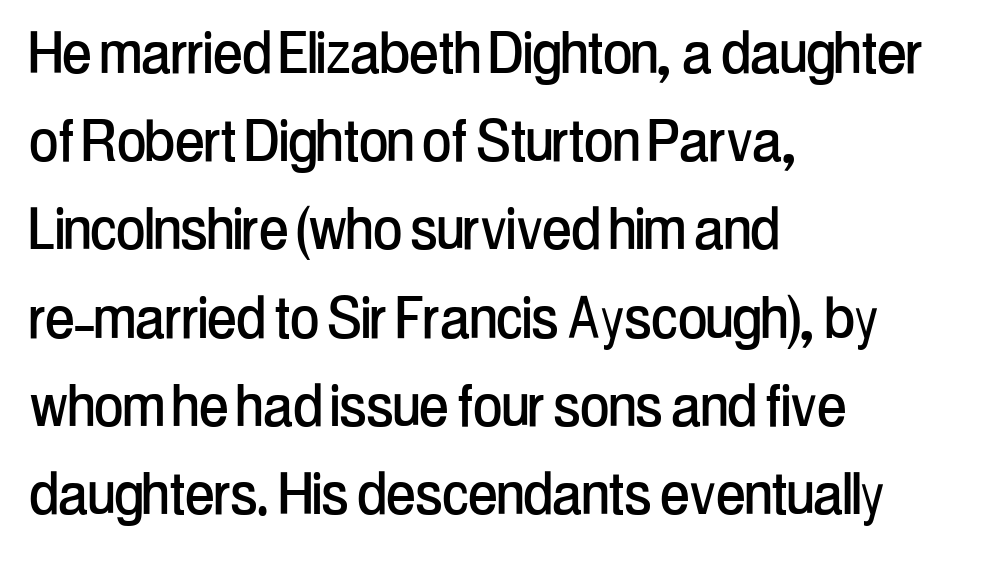
The image shows 70 px condensed sans-serif type, upright; set left-aligned, normal line spacing (1.26x), normal letter spacing, not underlined; low stroke contrast and a medium x-height.
